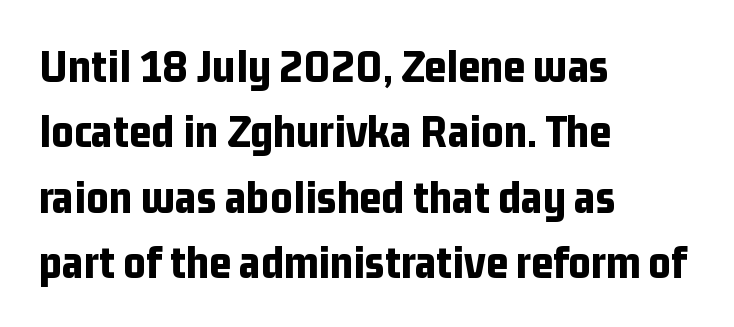
{"serif": "no", "italic": "no", "bold": "yes", "weight": "bold", "width": "condensed", "stroke_contrast": "low", "x_height": "medium", "monospaced": "no", "underline": "no", "align": "left", "line_spacing": "normal", "line_spacing_ratio": 1.36, "letter_spacing": "normal", "letter_spacing_em": 0.0, "glyph_px": 48}
